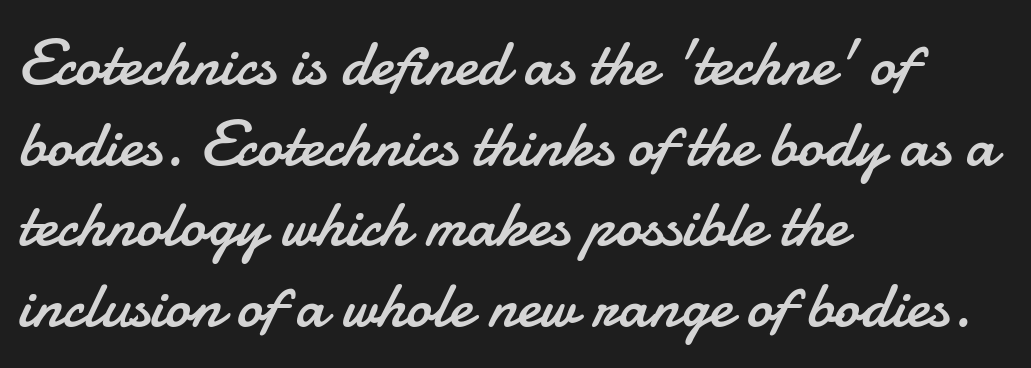
The image shows 65 px regular-weight sans-serif type; set left-aligned, line spacing 1.24x, normal letter spacing, not underlined; low stroke contrast and a small x-height.
